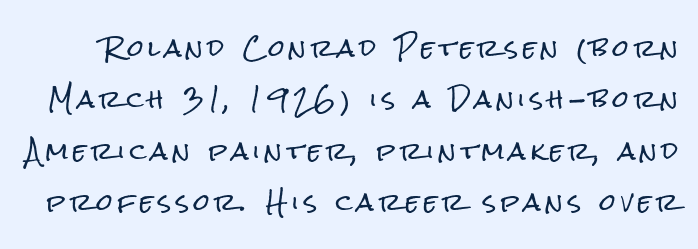
The image shows 23 px text type, upright; set loose line spacing (2.23x), unusually wide letter spacing (+0.21 em), not underlined.
